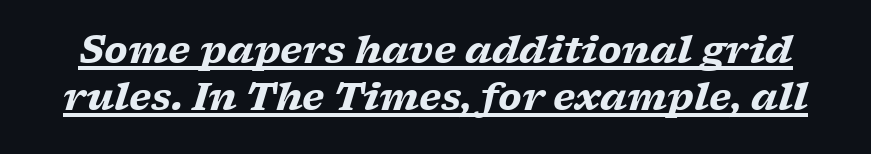
The image shows 37 px heavy, wide serif type, italic (leaning right); set normal line spacing (1.28x), normal letter spacing, underlined; low stroke contrast and a medium x-height.
